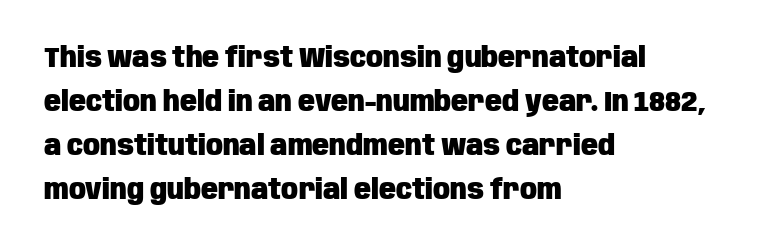
Q: Is the text bold? A: Yes.
Q: Is the text italic (slanted)? A: No, it is upright.
Q: Is the typeface a serif or a sans-serif typeface? A: Sans-serif.
Q: Is the text underlined? A: No.
Q: How is the paragraph aligned? A: Left-aligned.
Q: Is the spacing between letters normal or unusually wide? A: Normal.
Q: Is the spacing between lines tight, normal or loose? A: Normal.
Q: Width (condensed, normal, or wide)? A: Condensed.
Q: Stroke contrast? A: Low.
Q: x-height? A: Large.
Q: Monospaced? A: No.
